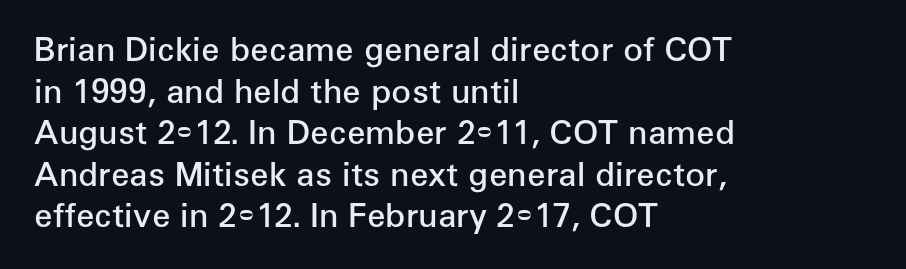
Characters remain perfectly vertical along every line. Inter-character spacing is left at the font's built-in metrics. Regarding leading, the lines here are spaced in the standard way. To sum up the face: it is a sans, with no serifs. Looks like regular typesetting: each glyph gets only the width it needs.
